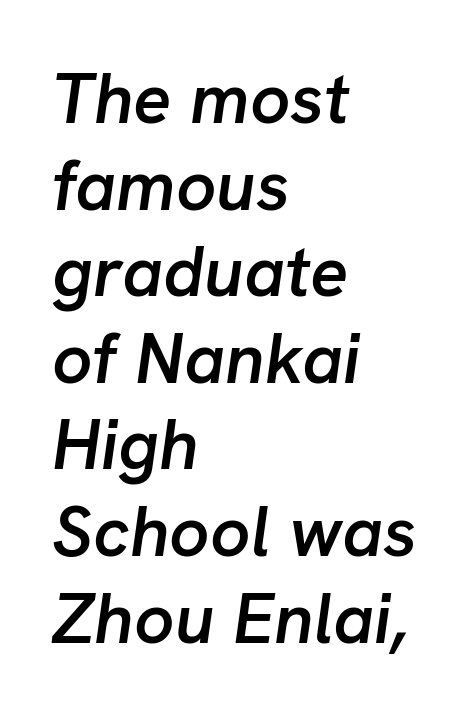
You can tell it's italic because the verticals aren't actually vertical. Caption: semibold face, moderately heavy strokes. The face used here is rendered with its standard letterfit. The rendering uses natural spacing where letterforms have individual widths.
